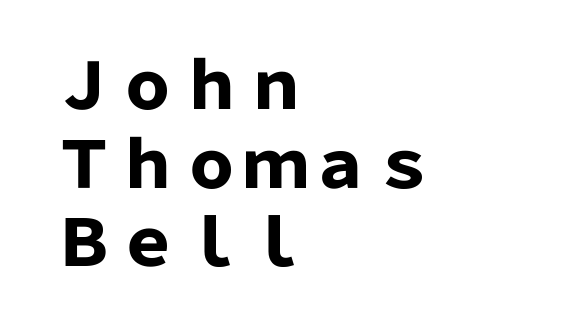
The image shows 64 px heavy sans-serif type, upright; set left-aligned, line spacing 1.23x, normal letter spacing, not underlined; low stroke contrast and a medium x-height.
